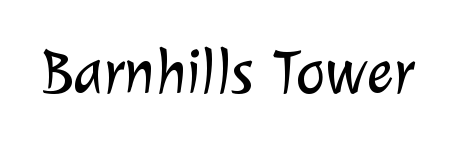
The image shows 63 px light sans-serif type; set normal letter spacing, not underlined; low stroke contrast and a medium x-height.
